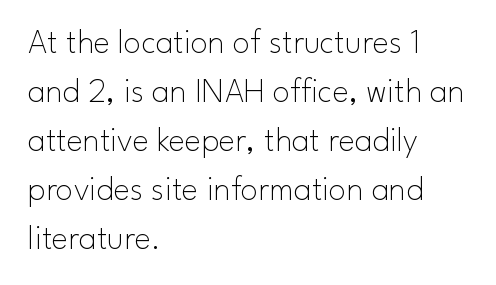
The image shows 35 px thin sans-serif type, upright; set left-aligned, normal line spacing (1.4x), normal letter spacing, not underlined; low stroke contrast and a small x-height.
